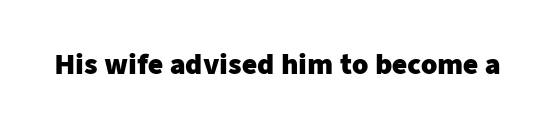
Q: Is the text bold? A: Yes.
Q: Is the text italic (slanted)? A: No, it is upright.
Q: Is the text underlined? A: No.
Q: Is the spacing between letters normal or unusually wide? A: Normal.
